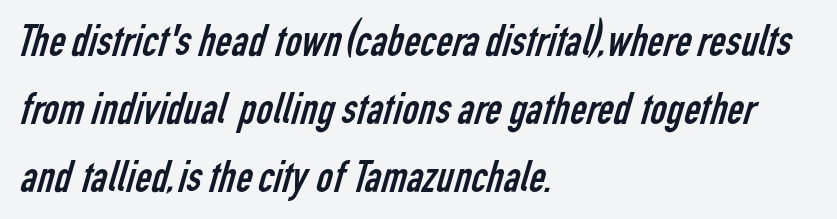
Q: Is the text bold? A: No.
Q: Is the typeface a serif or a sans-serif typeface? A: Sans-serif.
Q: Is the text underlined? A: No.
Q: How is the paragraph aligned? A: Left-aligned.
Q: Is the spacing between letters normal or unusually wide? A: Normal.
Q: Is the spacing between lines tight, normal or loose? A: Normal.
Q: Width (condensed, normal, or wide)? A: Condensed.
Q: Stroke contrast? A: Low.
Q: x-height? A: Medium.
Q: Monospaced? A: No.
